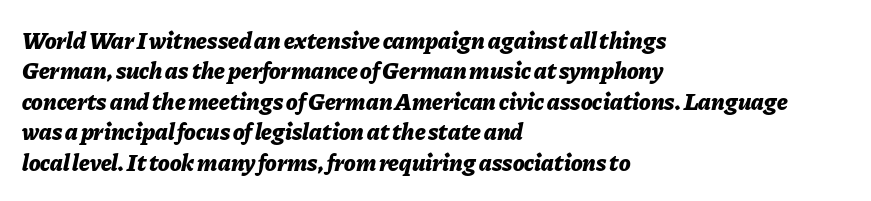
The image shows 24 px bold type, italic (leaning right); set left-aligned, normal line spacing (1.27x), normal letter spacing, not underlined.
